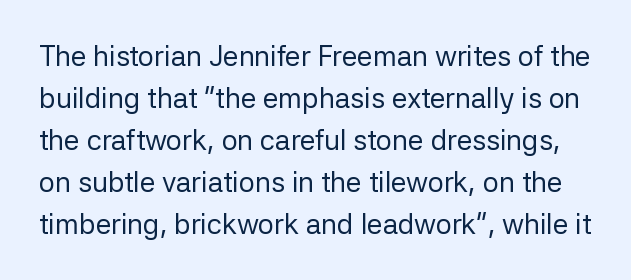
{"serif": "no", "italic": "no", "bold": "no", "weight": "regular", "width": "normal", "stroke_contrast": "low", "x_height": "medium", "monospaced": "no", "underline": "no", "line_spacing": "normal", "line_spacing_ratio": 1.5, "letter_spacing": "normal", "letter_spacing_em": 0.0, "glyph_px": 28}
